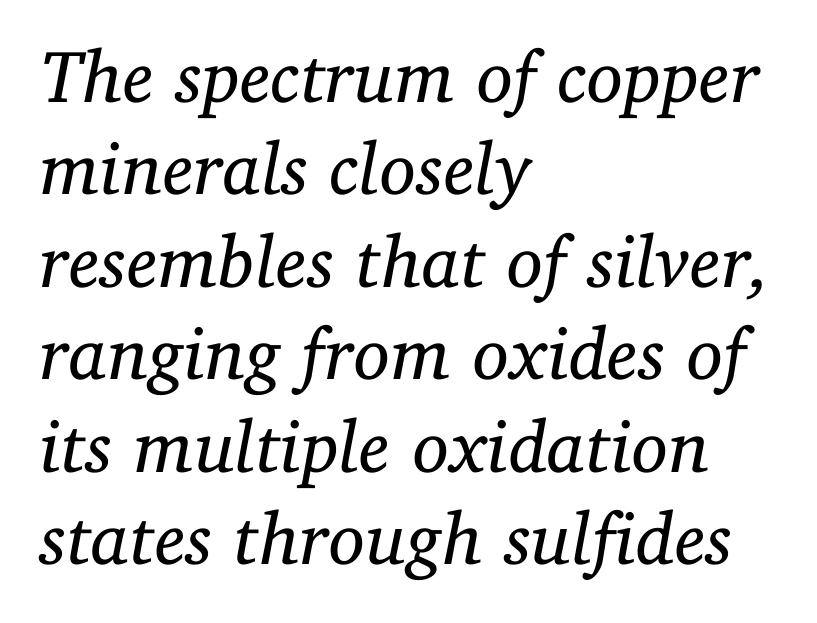
The image shows 74 px regular-weight serif type, italic (leaning right); set left-aligned, normal line spacing (1.25x), normal letter spacing, not underlined; low stroke contrast and a medium x-height.
